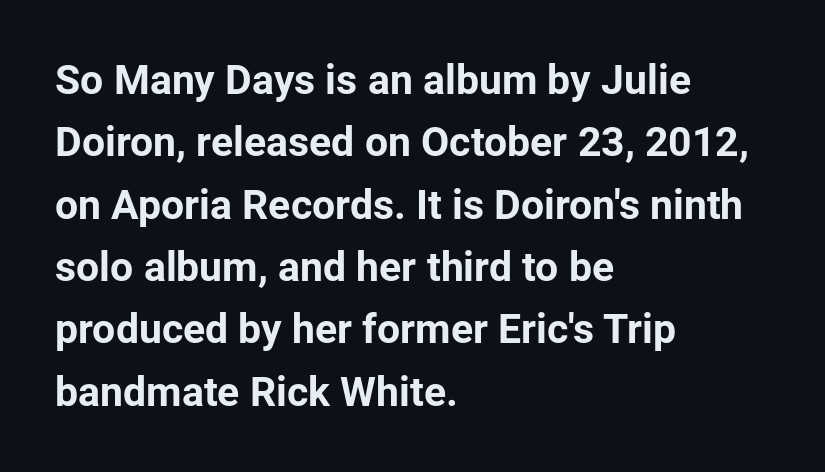
Q: Is the text bold? A: Yes.
Q: Is the text italic (slanted)? A: No, it is upright.
Q: Is the typeface a serif or a sans-serif typeface? A: Sans-serif.
Q: Is the text underlined? A: No.
Q: How is the paragraph aligned? A: Left-aligned.
Q: Is the spacing between letters normal or unusually wide? A: Normal.
Q: Is the spacing between lines tight, normal or loose? A: Normal.
Q: Width (condensed, normal, or wide)? A: Normal.
Q: Stroke contrast? A: Low.
Q: x-height? A: Medium.
Q: Monospaced? A: No.
